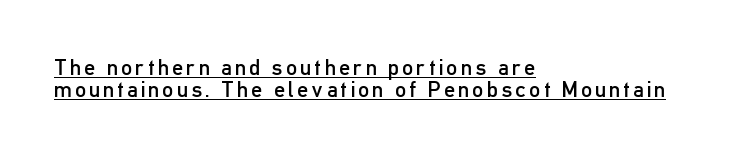
Each line starts at the same left margin while the right side varies. Tall strokes in this sample are plumb rather than angled. Very little white space separates one row of letters from the next. Caption: lettering with a line underneath.
